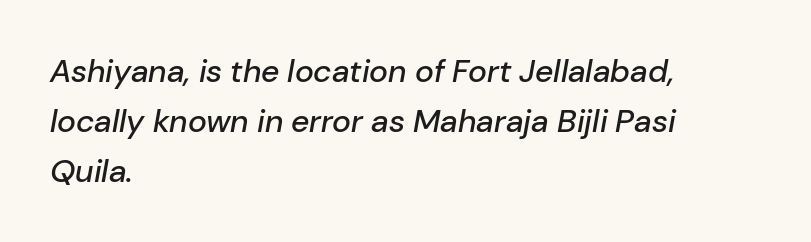
{"italic": "yes", "lean": "right", "slant_degrees": 10, "width": "normal", "stroke_contrast": "low", "x_height": "medium", "monospaced": "no", "underline": "no", "align": "left", "line_spacing": "normal", "line_spacing_ratio": 1.56, "letter_spacing": "normal", "letter_spacing_em": 0.0, "glyph_px": 32}
